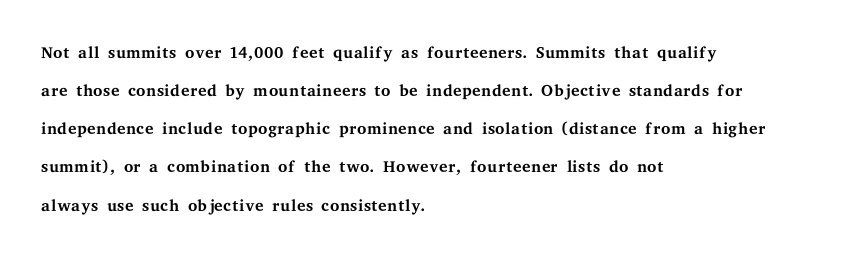
Is there much room between lines? A standard amount, neither cramped nor airy. A roman cut, with each character standing at attention. How are the letters spaced? Ordinarily, with no added tracking. This rendering features lettering with no underline. The paragraph shown leans on its left margin. The weight tops out at a normal text grade.
